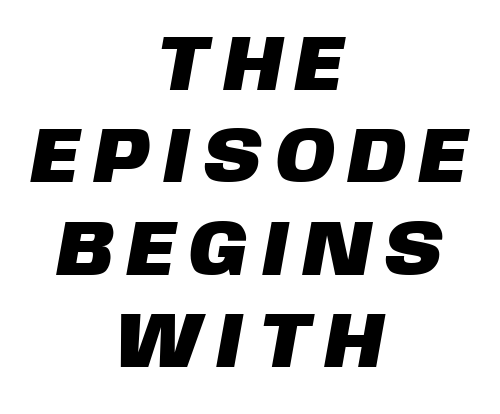
Q: Is the typeface a serif or a sans-serif typeface? A: Sans-serif.
Q: Is the text underlined? A: No.
Q: How is the paragraph aligned? A: Centered.
Q: Is the spacing between letters normal or unusually wide? A: Unusually wide.
Q: Width (condensed, normal, or wide)? A: Normal.
Q: Stroke contrast? A: Low.
Q: x-height? A: Large.
Q: Monospaced? A: No.
